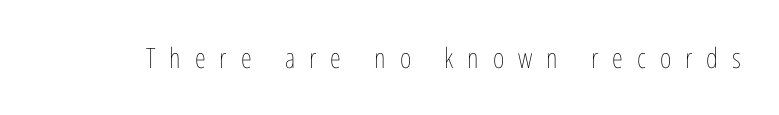
{"italic": "no", "bold": "no", "weight": "thin", "width": "condensed", "stroke_contrast": "low", "x_height": "medium", "monospaced": "no", "underline": "no", "letter_spacing": "wide", "letter_spacing_em": 0.5, "glyph_px": 28}
